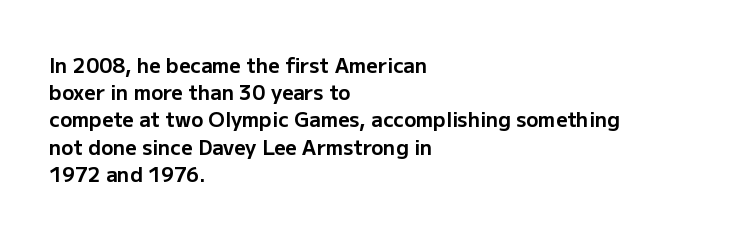
Q: Is the text bold? A: Yes.
Q: Is the text italic (slanted)? A: No, it is upright.
Q: Is the text underlined? A: No.
Q: How is the paragraph aligned? A: Left-aligned.
Q: Is the spacing between letters normal or unusually wide? A: Normal.
Q: Is the spacing between lines tight, normal or loose? A: Normal.
